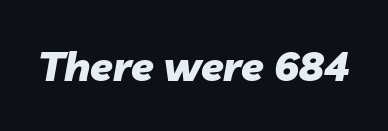
Q: Is the text bold? A: Yes.
Q: Is the text italic (slanted)? A: Yes, it leans right by about 10 degrees.
Q: Is the text underlined? A: No.
Q: Is the spacing between letters normal or unusually wide? A: Normal.
Q: Width (condensed, normal, or wide)? A: Normal.
Q: Stroke contrast? A: Low.
Q: x-height? A: Medium.
Q: Monospaced? A: No.
